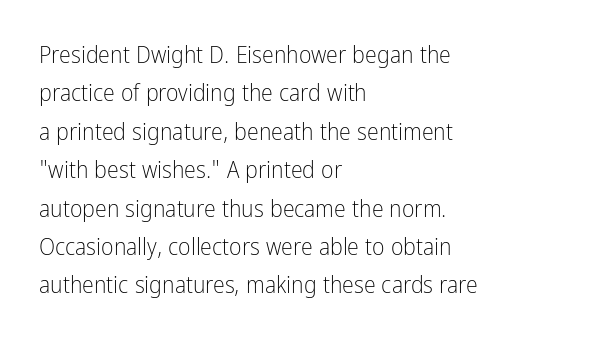
{"italic": "no", "bold": "no", "underline": "no", "align": "left", "line_spacing": "normal", "line_spacing_ratio": 1.6, "letter_spacing": "normal", "letter_spacing_em": 0.0, "glyph_px": 24}
